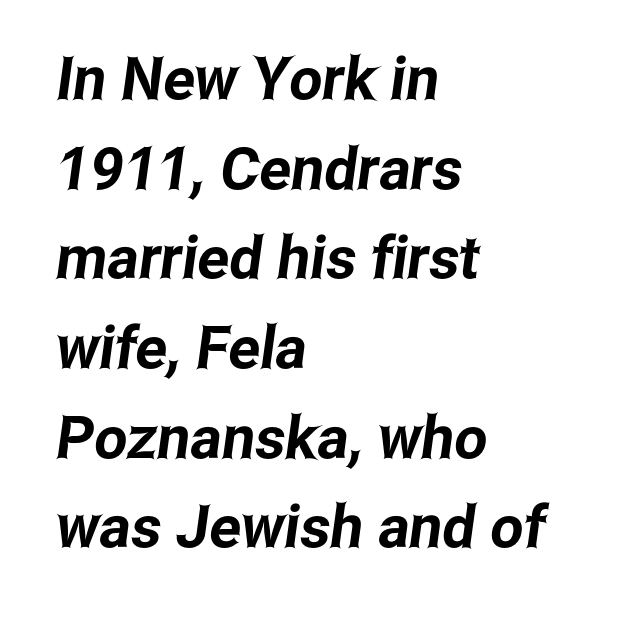
Q: Is the typeface a serif or a sans-serif typeface? A: Sans-serif.
Q: Is the text underlined? A: No.
Q: How is the paragraph aligned? A: Left-aligned.
Q: Is the spacing between letters normal or unusually wide? A: Normal.
Q: Is the spacing between lines tight, normal or loose? A: Normal.
Q: Width (condensed, normal, or wide)? A: Condensed.
Q: Stroke contrast? A: Low.
Q: x-height? A: Medium.
Q: Monospaced? A: No.
